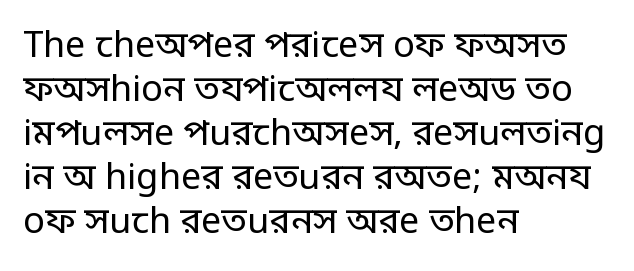
{"serif": "no", "italic": "no", "bold": "no", "weight": "regular", "width": "condensed", "stroke_contrast": "low", "monospaced": "no", "underline": "no", "align": "left", "line_spacing_ratio": 1.22, "letter_spacing": "normal", "letter_spacing_em": 0.0, "glyph_px": 36}
